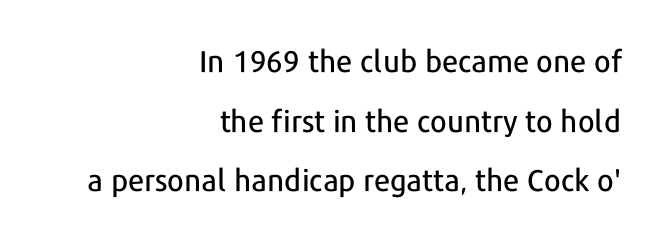
Honestly, the rows look like they've been pulled way apart. The zone under the glyphs is completely vacant. Each letter's strokes conclude bluntly, with no projecting serifs. Characters remain perfectly vertical along every line. Notice how the passage keeps a crisp vertical edge on the right only. The face used here is proportionally spaced, like ordinary book or web type.
